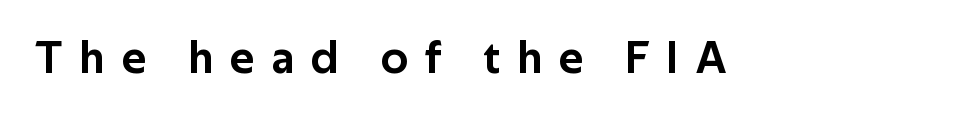
Q: Is the text italic (slanted)? A: No, it is upright.
Q: Is the typeface a serif or a sans-serif typeface? A: Sans-serif.
Q: Is the text underlined? A: No.
Q: Is the spacing between letters normal or unusually wide? A: Unusually wide.
Q: Width (condensed, normal, or wide)? A: Normal.
Q: Stroke contrast? A: Low.
Q: x-height? A: Medium.
Q: Monospaced? A: No.
